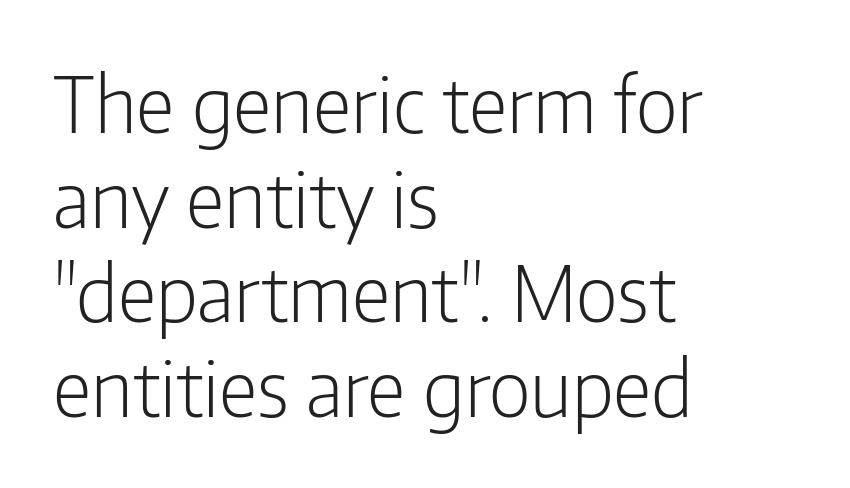
Q: Is the text bold? A: No.
Q: Is the text italic (slanted)? A: No, it is upright.
Q: Is the typeface a serif or a sans-serif typeface? A: Sans-serif.
Q: Is the text underlined? A: No.
Q: How is the paragraph aligned? A: Left-aligned.
Q: Is the spacing between letters normal or unusually wide? A: Normal.
Q: Width (condensed, normal, or wide)? A: Condensed.
Q: Stroke contrast? A: Low.
Q: x-height? A: Medium.
Q: Monospaced? A: No.
